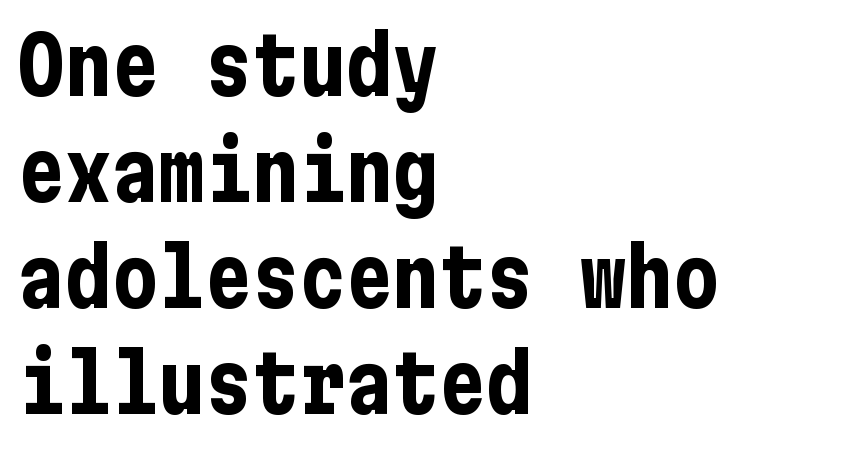
Q: Is the text bold? A: Yes.
Q: Is the text italic (slanted)? A: No, it is upright.
Q: Is the typeface a serif or a sans-serif typeface? A: Sans-serif.
Q: Is the text underlined? A: No.
Q: How is the paragraph aligned? A: Left-aligned.
Q: Is the spacing between letters normal or unusually wide? A: Normal.
Q: Is the spacing between lines tight, normal or loose? A: Normal.
Q: Width (condensed, normal, or wide)? A: Condensed.
Q: Stroke contrast? A: Low.
Q: x-height? A: Medium.
